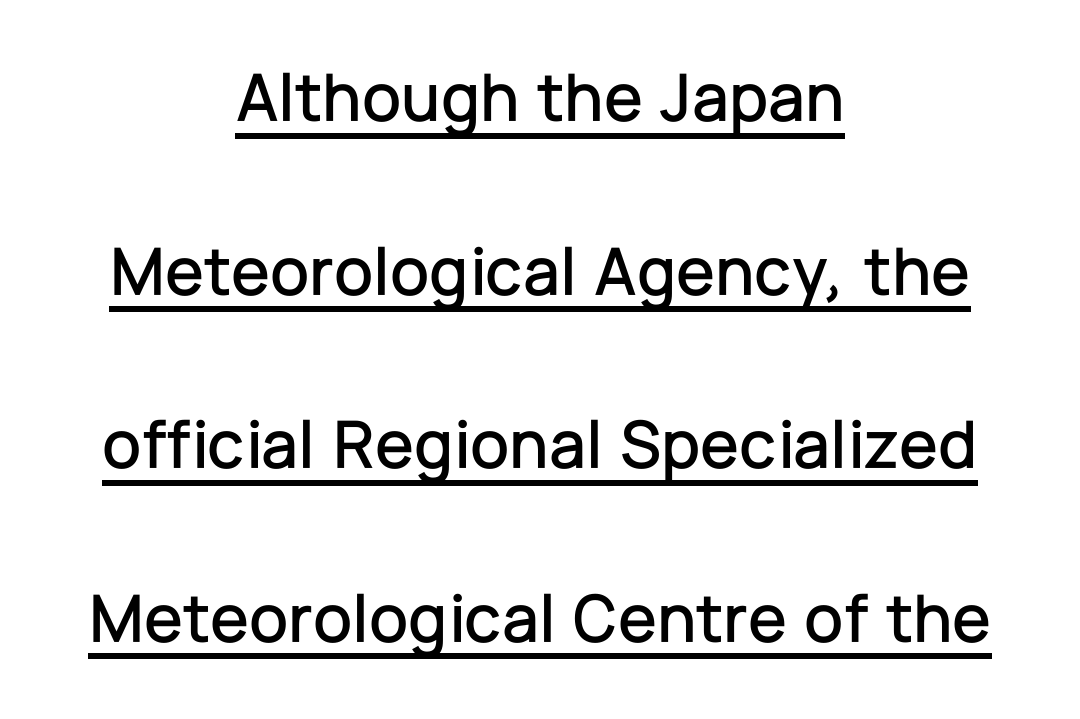
The letters advance in unequal steps, a hallmark of proportional type. The designer went with a sans here, leaving each stem footless. Is the block centered? Yes — each line is placed symmetrically about the middle. This rendering leaves character spacing at its baseline value.
